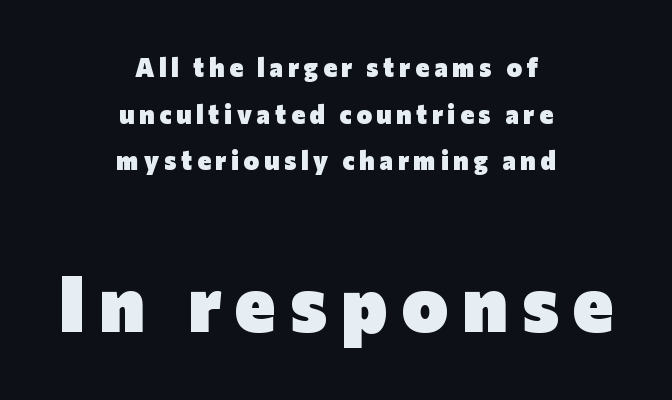
Character size in the trailing block exceeds that of the leading block. Tall strokes in this sample are plumb rather than angled. The words here are not underlined. Is this a sans? Yes — the strokes have no serifs. Typesetter's note: full bold, strokes at maximum text heaviness.
